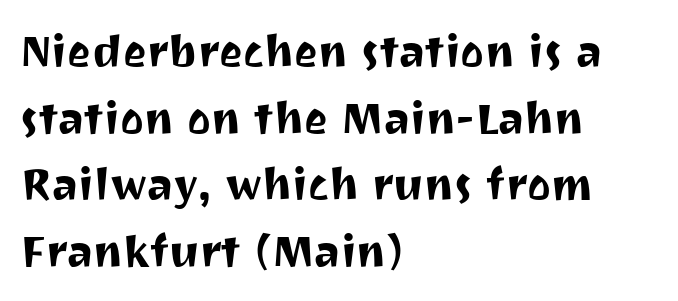
The designer went with a sans here, leaving each stem footless. Check under the words: just untouched page. Default kerning and tracking; the words read as compact shapes. The rendering uses natural spacing where letterforms have individual widths.
